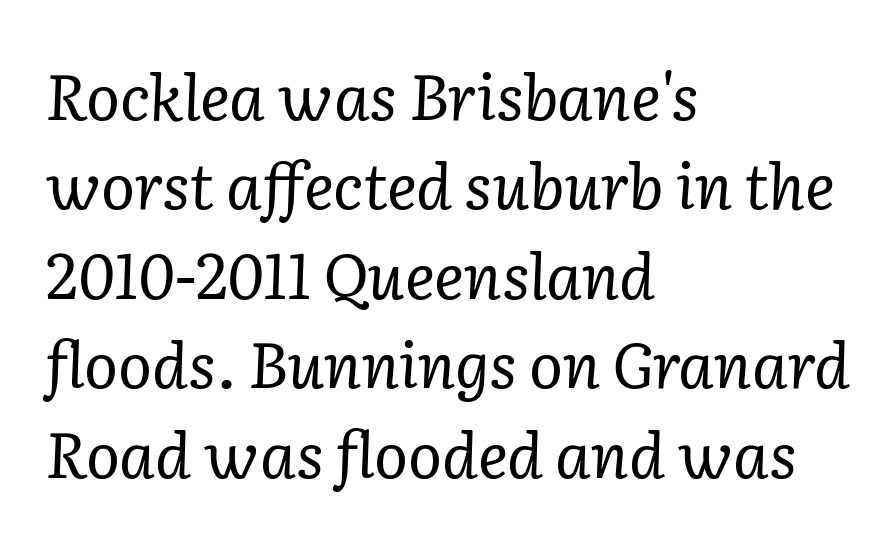
Q: Is the text bold? A: No.
Q: Is the text italic (slanted)? A: Yes, it leans right by about 2 degrees.
Q: Is the typeface a serif or a sans-serif typeface? A: Serif.
Q: Is the text underlined? A: No.
Q: How is the paragraph aligned? A: Left-aligned.
Q: Is the spacing between letters normal or unusually wide? A: Normal.
Q: Is the spacing between lines tight, normal or loose? A: Normal.
Q: Width (condensed, normal, or wide)? A: Normal.
Q: Stroke contrast? A: Low.
Q: x-height? A: Medium.
Q: Monospaced? A: No.
